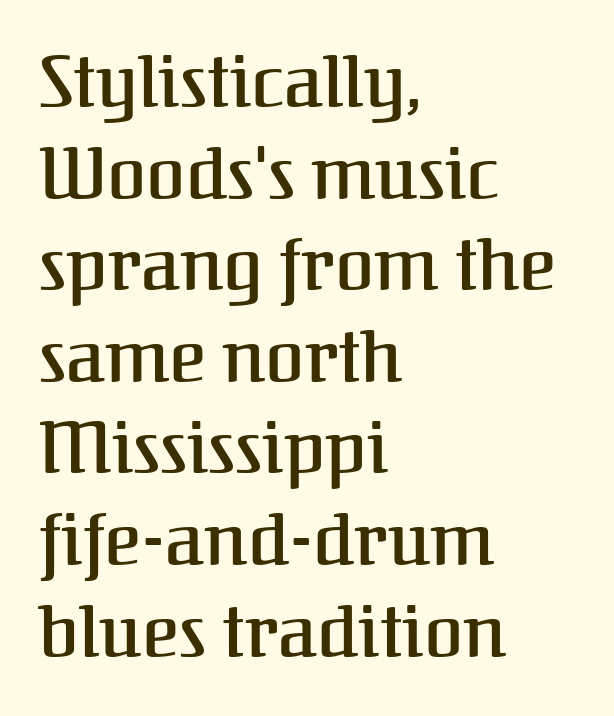
{"serif": "yes", "italic": "no", "width": "normal", "stroke_contrast": "medium", "x_height": "medium", "monospaced": "no", "underline": "no", "align": "left", "line_spacing": "normal", "line_spacing_ratio": 1.29, "letter_spacing": "normal", "letter_spacing_em": 0.0, "glyph_px": 71}
